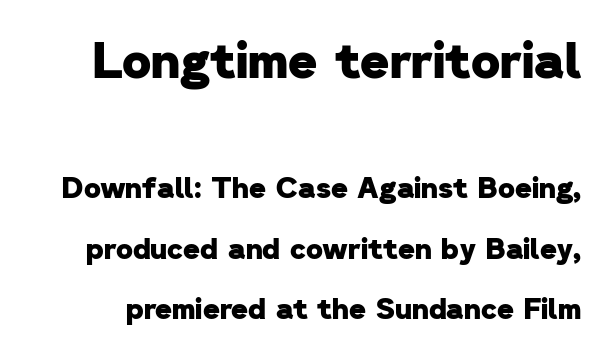
Q: Is the text bold? A: Yes.
Q: Is the typeface a serif or a sans-serif typeface? A: Sans-serif.
Q: Is the text underlined? A: No.
Q: Is the spacing between letters normal or unusually wide? A: Normal.
Q: Is the spacing between lines tight, normal or loose? A: Loose.
Q: Which block of text is set in a larger size, the first (top) or the second (bottom)? A: The first (top) one.
Q: Width (condensed, normal, or wide)? A: Normal.
Q: Stroke contrast? A: Low.
Q: x-height? A: Medium.
Q: Monospaced? A: No.
